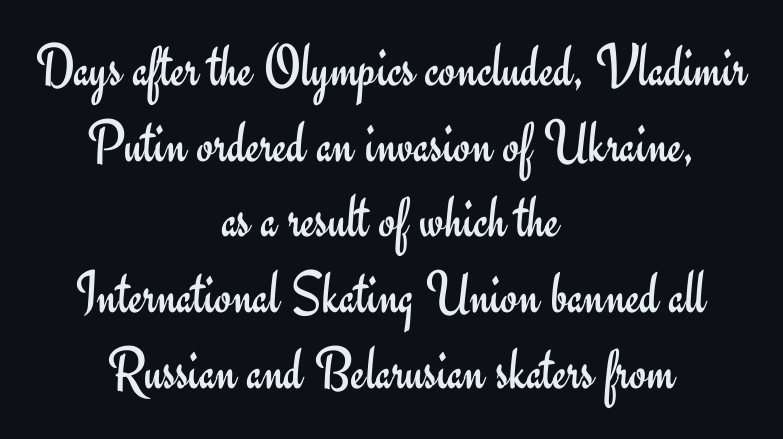
Q: Is the text bold? A: No.
Q: Is the text italic (slanted)? A: Yes.
Q: Is the typeface a serif or a sans-serif typeface? A: Sans-serif.
Q: Is the text underlined? A: No.
Q: How is the paragraph aligned? A: Centered.
Q: Is the spacing between letters normal or unusually wide? A: Normal.
Q: Width (condensed, normal, or wide)? A: Normal.
Q: Stroke contrast? A: Low.
Q: x-height? A: Small.
Q: Monospaced? A: No.
